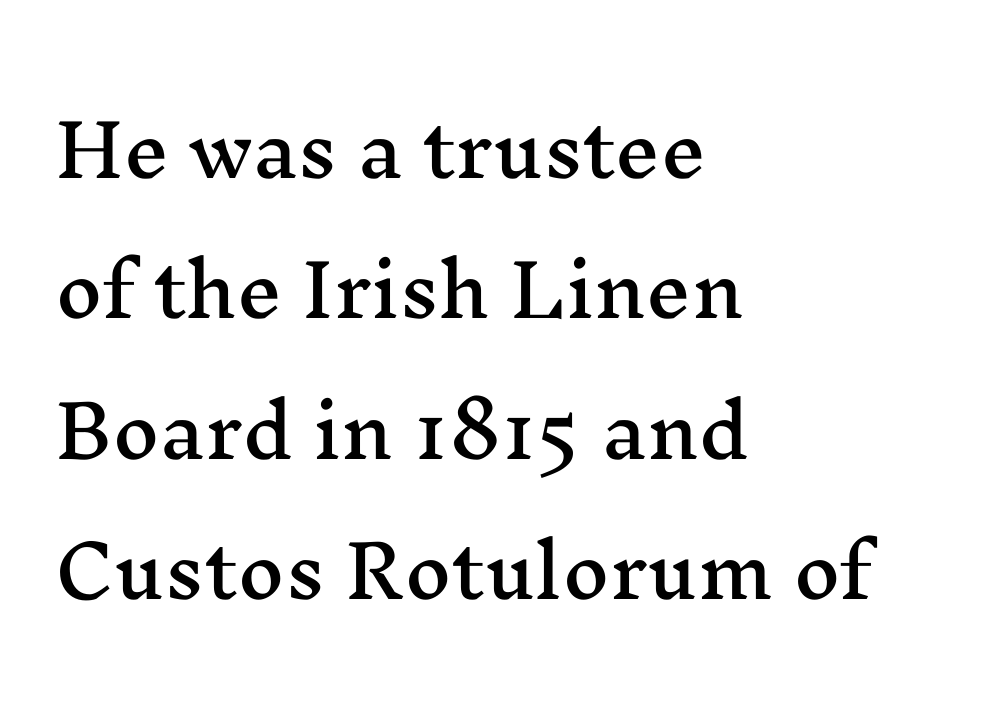
{"serif": "yes", "italic": "no", "width": "wide", "stroke_contrast": "medium", "x_height": "medium", "monospaced": "no", "underline": "no", "align": "left", "line_spacing": "loose", "line_spacing_ratio": 1.95, "letter_spacing": "normal", "letter_spacing_em": 0.0, "glyph_px": 72}
